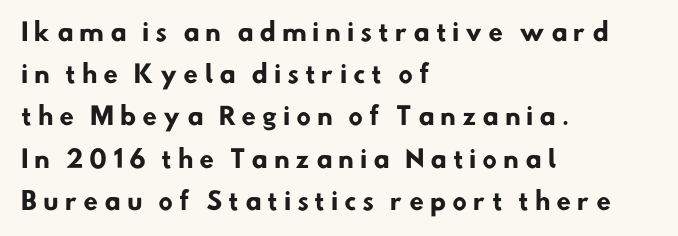
{"bold": "yes", "underline": "no", "align": "left", "line_spacing_ratio": 1.76, "letter_spacing": "wide", "letter_spacing_em": 0.24, "glyph_px": 24}
